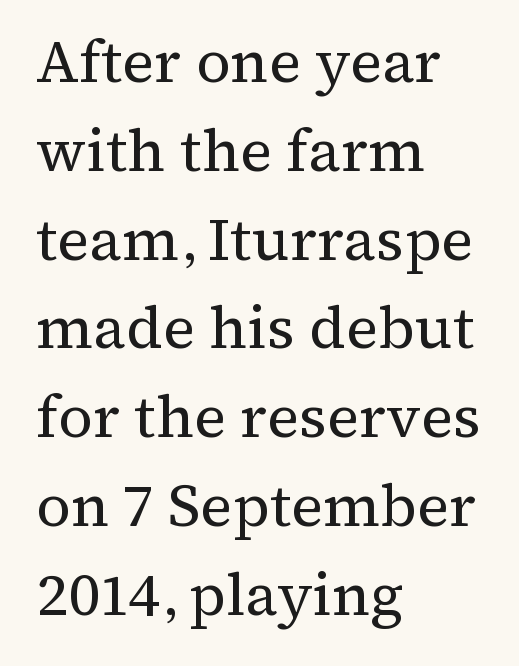
A typesetter would call this proportional, since set widths differ per character. Italic: no, the glyphs are upright roman. Stroke thickness stays within the range of a standard reading face or lighter. Honestly, the row spacing looks completely unremarkable. Visually the block forms a straight wall on the left and a jagged coastline on the right. The letters carry serifs — small finishing strokes at the ends of their stems.
